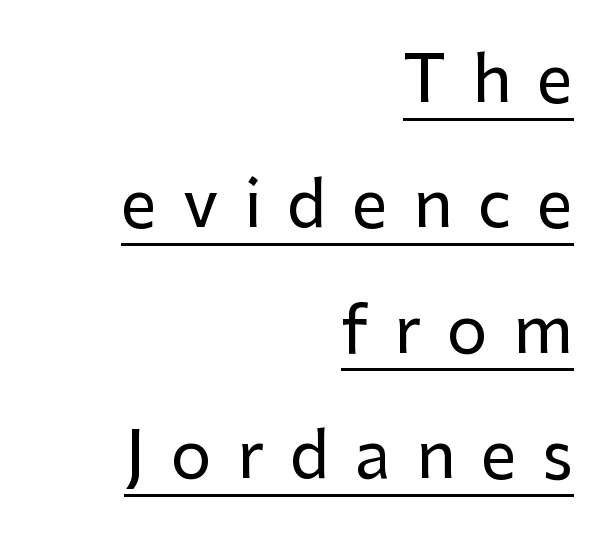
The image shows 64 px sans-serif type, upright; set right-aligned, loose line spacing (1.96x), unusually wide letter spacing (+0.4 em), underlined; low stroke contrast and a medium x-height.
